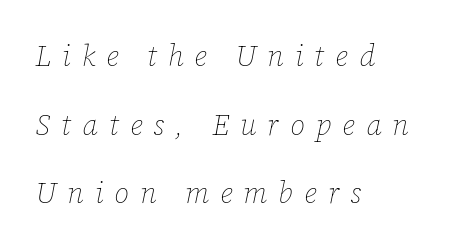
Q: Is the text bold? A: No.
Q: Is the text italic (slanted)? A: Yes, it leans right by about 12 degrees.
Q: Is the text underlined? A: No.
Q: How is the paragraph aligned? A: Left-aligned.
Q: Is the spacing between letters normal or unusually wide? A: Unusually wide.
Q: Is the spacing between lines tight, normal or loose? A: Loose.
Q: Width (condensed, normal, or wide)? A: Normal.
Q: Stroke contrast? A: Low.
Q: x-height? A: Medium.
Q: Monospaced? A: No.
